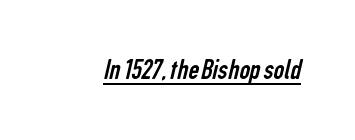
The image shows 30 px regular-weight, condensed sans-serif type; set normal letter spacing, underlined; low stroke contrast and a medium x-height.
